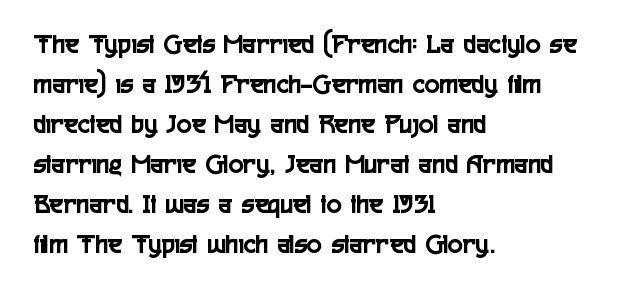
Nobody touched the tracking dial on this one. A typesetter would call this proportional, since set widths differ per character. Leftover space on each line is placed entirely after the last word. Type style note: lacks serifs. Honestly, there is no underline to notice here at all.
